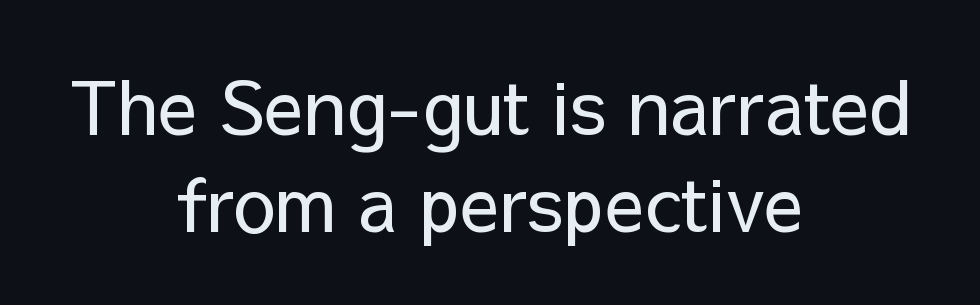
The image shows 74 px regular-weight sans-serif type, upright; set centered, normal line spacing (1.31x), normal letter spacing, not underlined; low stroke contrast and a medium x-height.
